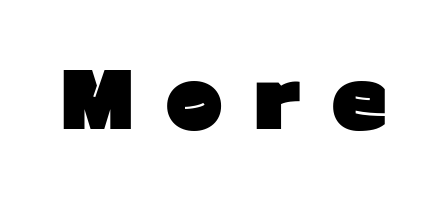
The image shows 76 px heavy sans-serif type, upright; set unusually wide letter spacing (+0.42 em), not underlined; low stroke contrast and a medium x-height.
